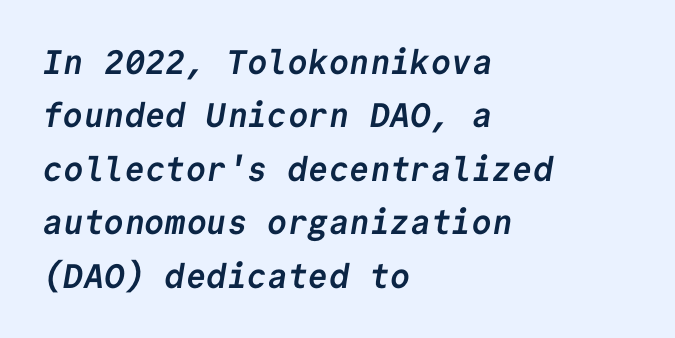
Q: Is the text bold? A: Yes.
Q: Is the typeface a serif or a sans-serif typeface? A: Sans-serif.
Q: Is the text underlined? A: No.
Q: How is the paragraph aligned? A: Left-aligned.
Q: Is the spacing between letters normal or unusually wide? A: Normal.
Q: Is the spacing between lines tight, normal or loose? A: Normal.
Q: Width (condensed, normal, or wide)? A: Normal.
Q: Stroke contrast? A: Low.
Q: x-height? A: Medium.
Q: Monospaced? A: Yes.
